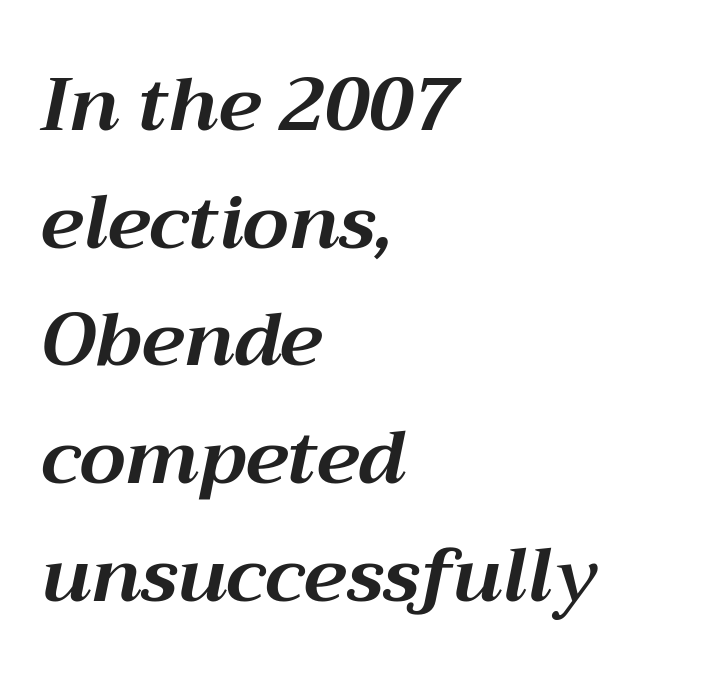
{"italic": "yes", "lean": "right", "slant_degrees": 12, "bold": "yes", "weight": "bold", "width": "normal", "stroke_contrast": "medium", "x_height": "medium", "monospaced": "no", "underline": "no", "align": "left", "line_spacing": "normal", "line_spacing_ratio": 1.59, "letter_spacing": "normal", "letter_spacing_em": 0.0, "glyph_px": 74}
